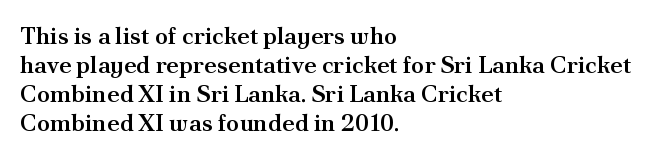
Q: Is the text bold? A: Semi-bold.
Q: Is the text italic (slanted)? A: No, it is upright.
Q: Is the text underlined? A: No.
Q: How is the paragraph aligned? A: Left-aligned.
Q: Is the spacing between letters normal or unusually wide? A: Normal.
